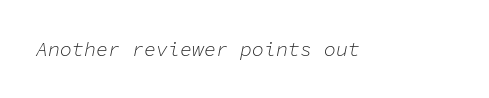
The image shows 20 px text type, italic (leaning right); set normal letter spacing, not underlined.
